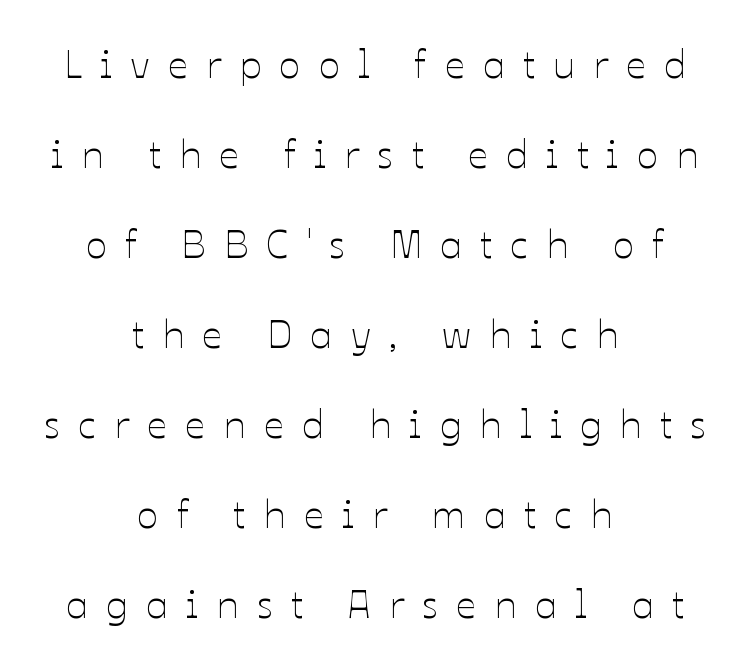
{"italic": "no", "bold": "no", "weight": "thin", "width": "normal", "stroke_contrast": "low", "x_height": "medium", "monospaced": "no", "underline": "no", "align": "center", "line_spacing": "loose", "line_spacing_ratio": 2.25, "letter_spacing": "wide", "letter_spacing_em": 0.45, "glyph_px": 40}
